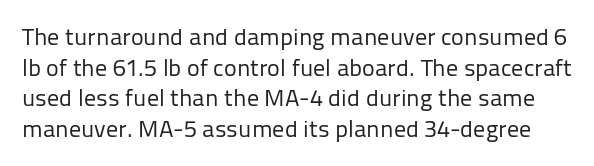
Vertical spacing — default. This is the regular roman posture of the typeface. Bare-footed words on every line. Stroke mass is kept to a normal reading level or below.
